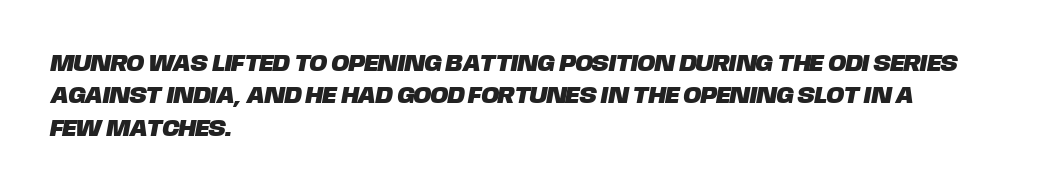
Notice how the passage keeps a crisp vertical edge on the left only. Descenders are the only things crossing below the line. Glyph-to-glyph distance matches everyday printed text. A normal amount of white space separates one row of letters from the next.
